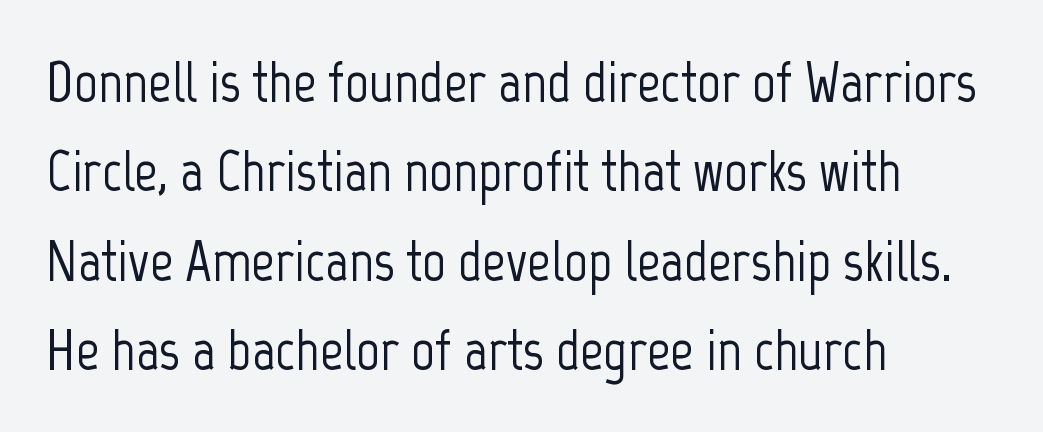
{"serif": "no", "italic": "no", "width": "condensed", "stroke_contrast": "low", "x_height": "medium", "monospaced": "no", "underline": "no", "align": "left", "line_spacing": "normal", "line_spacing_ratio": 1.54, "letter_spacing": "normal", "letter_spacing_em": 0.0, "glyph_px": 58}
